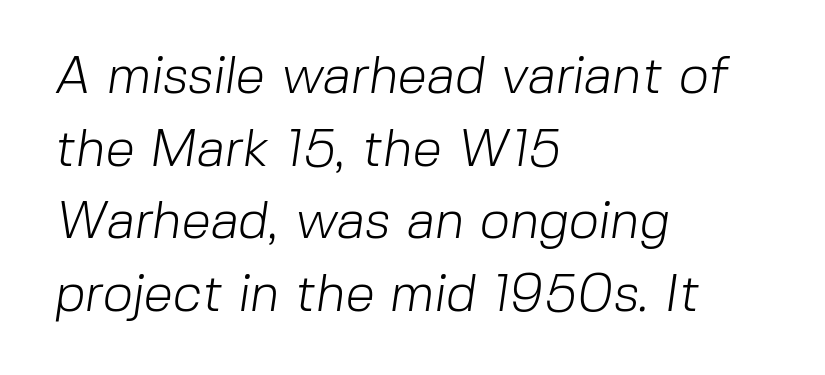
This rendering leaves character spacing at its baseline value. Each letter keeps its own natural width here, so spacing adapts to shape. Has an underline been added? It has not. Nothing heavy about these letters — not bold at all. The space between consecutive lines is moderate. The letters carry no serifs — their stems end cleanly without finishing strokes.
